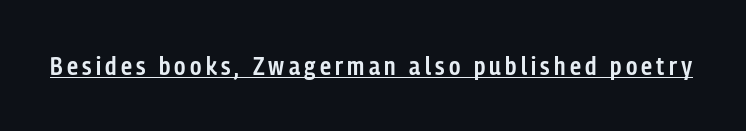
The font's upright variant was chosen for this text. Typographic density is moderately raised because the face is semibold. Notice how a bar underscores the lettering throughout.
